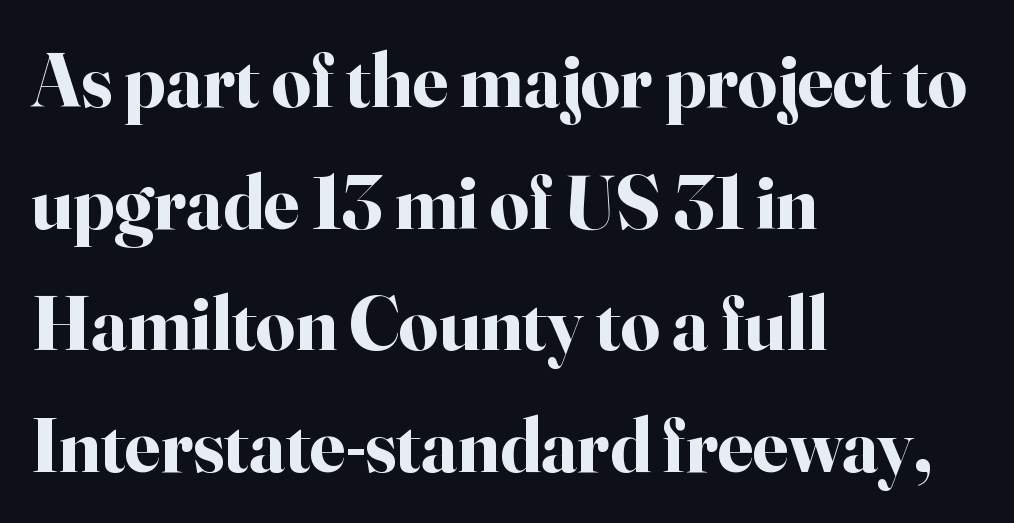
Q: Is the text bold? A: Yes.
Q: Is the text italic (slanted)? A: No, it is upright.
Q: Is the typeface a serif or a sans-serif typeface? A: Serif.
Q: Is the text underlined? A: No.
Q: How is the paragraph aligned? A: Left-aligned.
Q: Is the spacing between letters normal or unusually wide? A: Normal.
Q: Is the spacing between lines tight, normal or loose? A: Normal.
Q: Width (condensed, normal, or wide)? A: Normal.
Q: Stroke contrast? A: High.
Q: x-height? A: Small.
Q: Monospaced? A: No.
